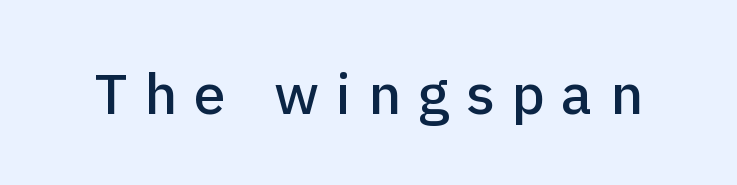
Q: Is the text italic (slanted)? A: No, it is upright.
Q: Is the typeface a serif or a sans-serif typeface? A: Sans-serif.
Q: Is the text underlined? A: No.
Q: Is the spacing between letters normal or unusually wide? A: Unusually wide.
Q: Width (condensed, normal, or wide)? A: Normal.
Q: Stroke contrast? A: Low.
Q: x-height? A: Medium.
Q: Monospaced? A: No.
